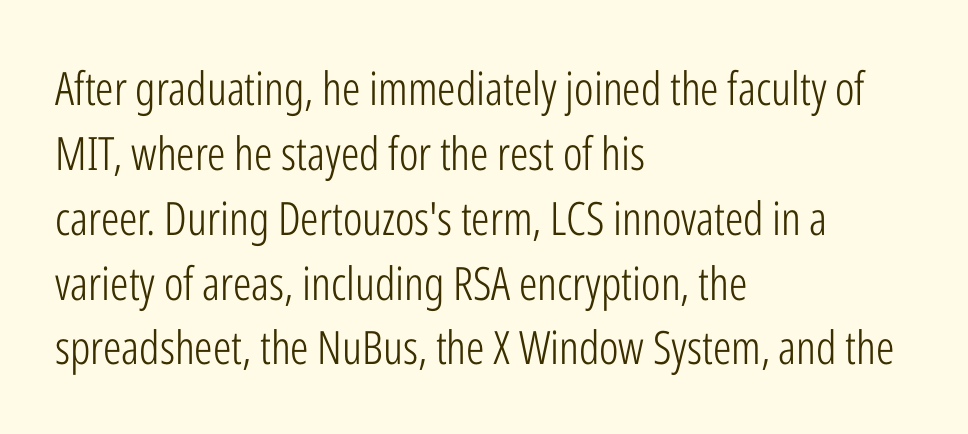
The image shows 46 px light, condensed sans-serif type, upright; set left-aligned, normal line spacing (1.41x), normal letter spacing, not underlined; low stroke contrast and a medium x-height.
